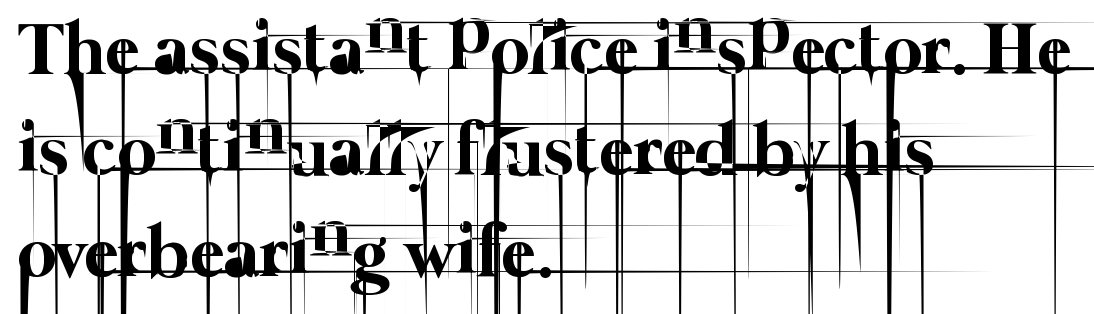
{"bold": "no", "weight": "thin", "width": "normal", "stroke_contrast": "low", "x_height": "medium", "monospaced": "no", "underline": "no", "align": "left", "line_spacing": "normal", "line_spacing_ratio": 1.37, "letter_spacing": "normal", "letter_spacing_em": 0.0, "glyph_px": 74}
